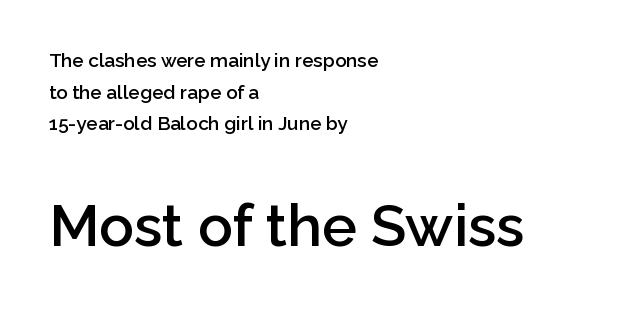
{"serif": "no", "italic": "no", "bold": "semi", "weight": "semibold", "width": "normal", "stroke_contrast": "low", "x_height": "medium", "monospaced": "no", "underline": "no", "align": "left", "line_spacing": "normal", "line_spacing_ratio": 1.67, "letter_spacing": "normal", "letter_spacing_em": 0.0, "larger_block": "second", "size_ratio": 3.05, "glyph_px": 58}
